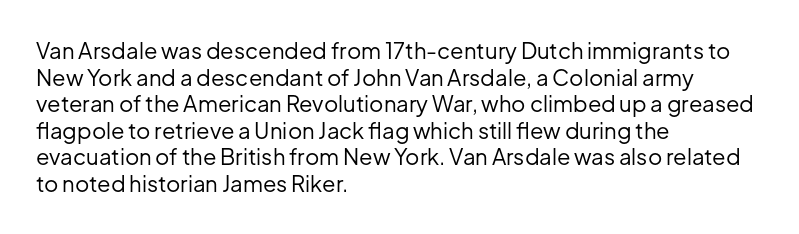
Q: Is the text bold? A: No.
Q: Is the text italic (slanted)? A: No, it is upright.
Q: Is the text underlined? A: No.
Q: How is the paragraph aligned? A: Left-aligned.
Q: Is the spacing between letters normal or unusually wide? A: Normal.
